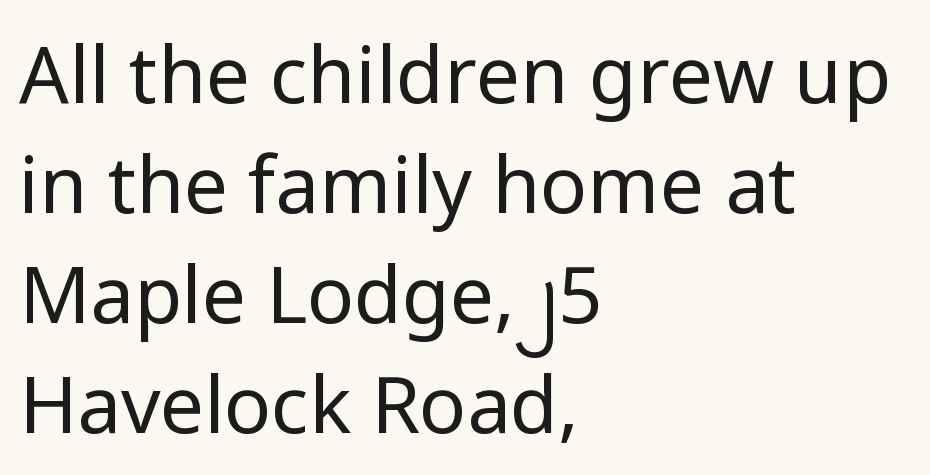
Q: Is the text bold? A: No.
Q: Is the text italic (slanted)? A: No, it is upright.
Q: Is the typeface a serif or a sans-serif typeface? A: Sans-serif.
Q: Is the text underlined? A: No.
Q: How is the paragraph aligned? A: Left-aligned.
Q: Is the spacing between letters normal or unusually wide? A: Normal.
Q: Is the spacing between lines tight, normal or loose? A: Normal.
Q: Width (condensed, normal, or wide)? A: Normal.
Q: Stroke contrast? A: Low.
Q: x-height? A: Medium.
Q: Monospaced? A: No.
